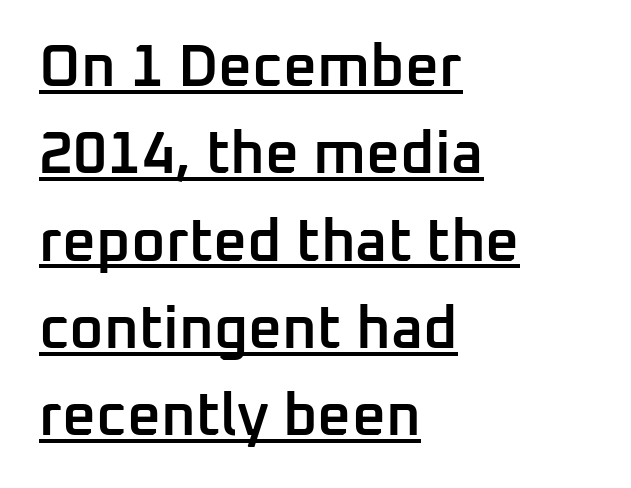
The image shows 59 px semibold sans-serif type, upright; set left-aligned, normal line spacing (1.48x), normal letter spacing, underlined; low stroke contrast and a medium x-height.
